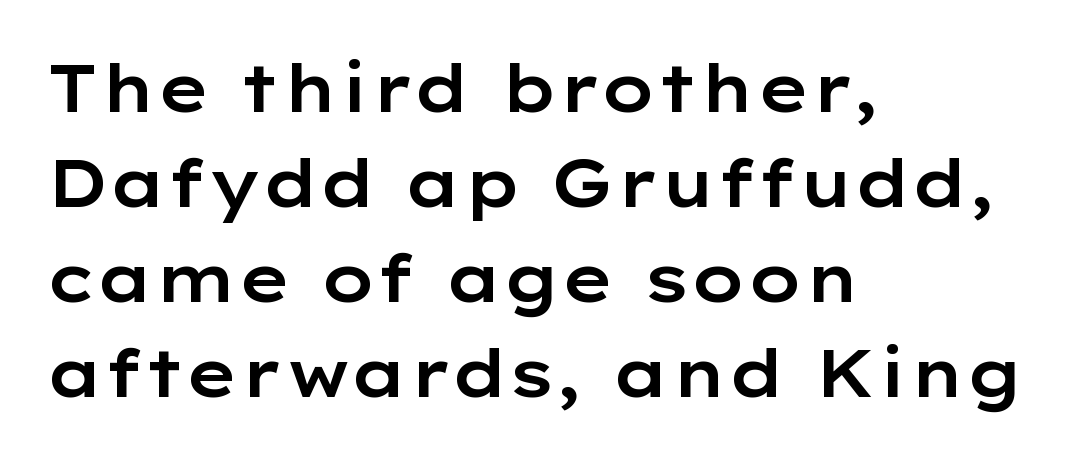
The image shows 66 px wide sans-serif type, upright; set left-aligned, normal line spacing (1.44x), normal letter spacing, not underlined; low stroke contrast and a medium x-height.
